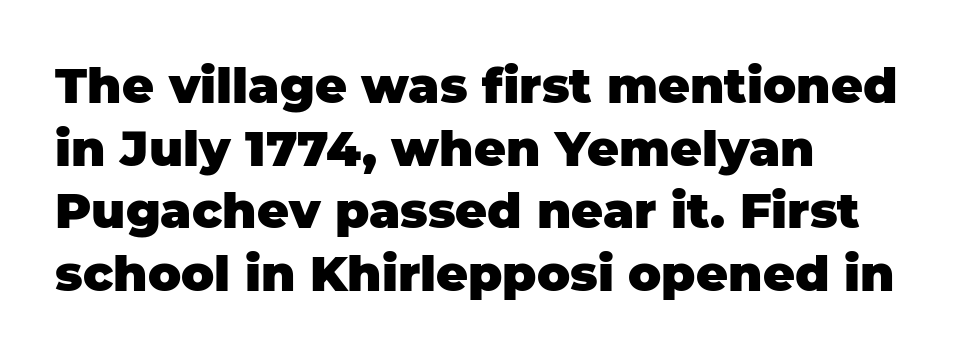
The glyphs have the mass of a bold cut. Words float on clear page, feet unadorned. Compared with typical body copy, the letter spacing here is the same. Proportional: the letters do not fall into vertical columns.
